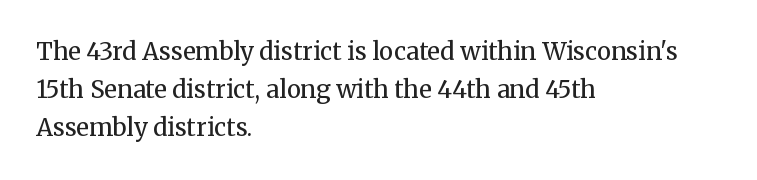
Is there much room between lines? A standard amount, neither cramped nor airy. A roman cut, with each character standing at attention. How are the letters spaced? Ordinarily, with no added tracking. This rendering features lettering with no underline. The paragraph shown leans on its left margin. The weight tops out at a normal text grade.
